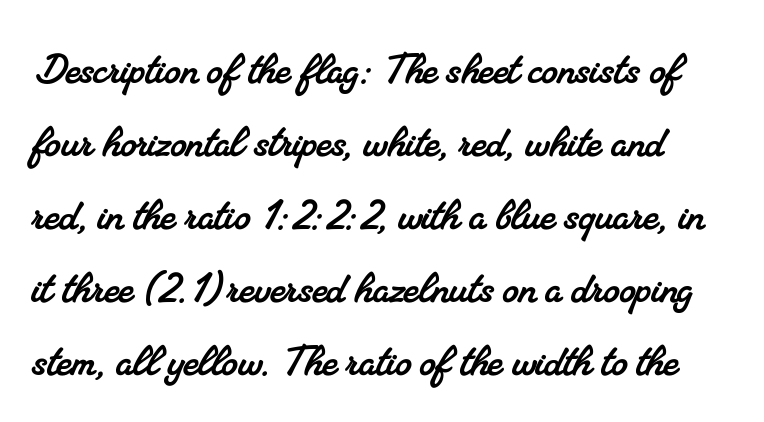
{"serif": "yes", "width": "normal", "stroke_contrast": "medium", "x_height": "small", "monospaced": "no", "underline": "no", "line_spacing": "normal", "line_spacing_ratio": 1.43, "letter_spacing": "normal", "letter_spacing_em": 0.0, "glyph_px": 51}
